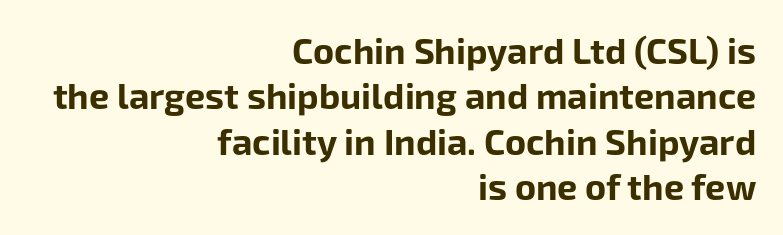
Q: Is the text bold? A: Yes.
Q: Is the text italic (slanted)? A: No, it is upright.
Q: Is the typeface a serif or a sans-serif typeface? A: Sans-serif.
Q: Is the text underlined? A: No.
Q: How is the paragraph aligned? A: Right-aligned.
Q: Is the spacing between letters normal or unusually wide? A: Normal.
Q: Is the spacing between lines tight, normal or loose? A: Normal.
Q: Width (condensed, normal, or wide)? A: Normal.
Q: Stroke contrast? A: Low.
Q: x-height? A: Medium.
Q: Monospaced? A: No.
